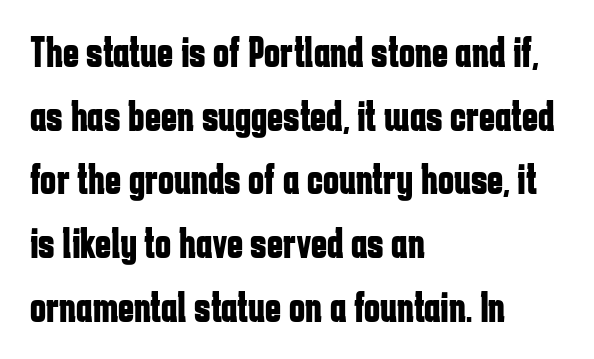
Quick note: not italic, upright. The paragraph has a hard left edge and a soft right edge. Whoever set this chose a conventional vertical rhythm. The tracking reads as untouched default to a designer's eye. The passage shown is not underscored anywhere.
